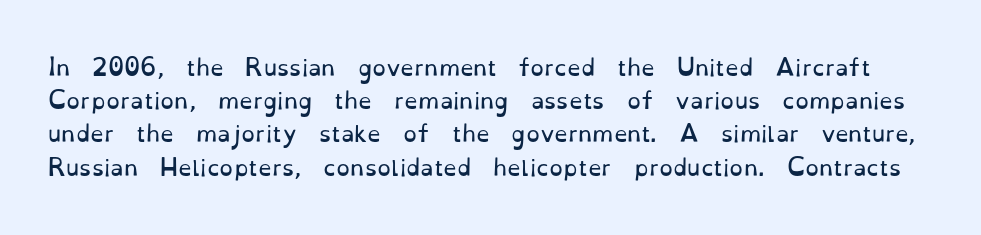
Nobody drew a line under any word here. The letters stand straight up with perfectly vertical stems. Is the type heavy? It reads as light-to-regular instead. The type is set solid horizontally, with unmodified tracking. The lines sit at an ordinary, default distance from one another.
